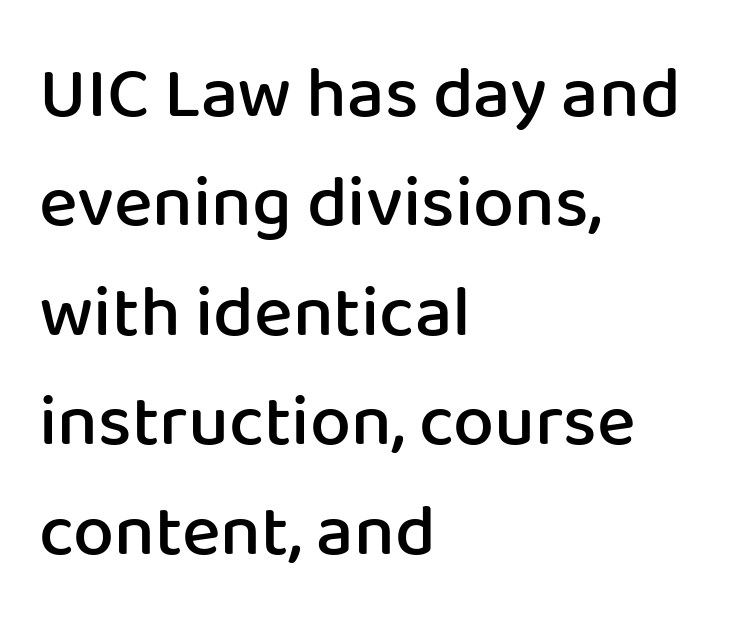
Q: Is the text bold? A: Semi-bold.
Q: Is the text italic (slanted)? A: No, it is upright.
Q: Is the typeface a serif or a sans-serif typeface? A: Sans-serif.
Q: Is the text underlined? A: No.
Q: How is the paragraph aligned? A: Left-aligned.
Q: Is the spacing between letters normal or unusually wide? A: Normal.
Q: Is the spacing between lines tight, normal or loose? A: Normal.
Q: Width (condensed, normal, or wide)? A: Normal.
Q: Stroke contrast? A: Low.
Q: x-height? A: Medium.
Q: Monospaced? A: No.
